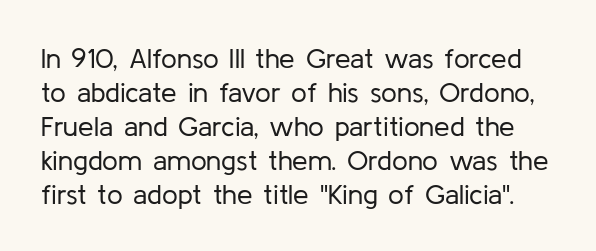
{"serif": "no", "italic": "no", "bold": "no", "weight": "regular", "width": "normal", "stroke_contrast": "low", "x_height": "medium", "monospaced": "no", "underline": "no", "line_spacing_ratio": 1.21, "letter_spacing": "normal", "letter_spacing_em": 0.0, "glyph_px": 28}
